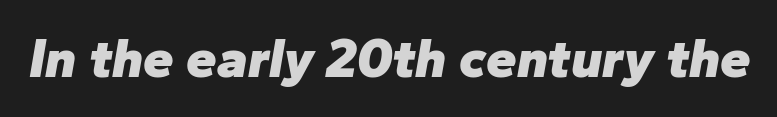
Type without underlining. The characters look thick and weighty, a clear bold. This sample has the flowing, uneven cadence of proportional lettering. In terms of letterspacing, this is plain default setting. Slant detected: the letters are inclined.
